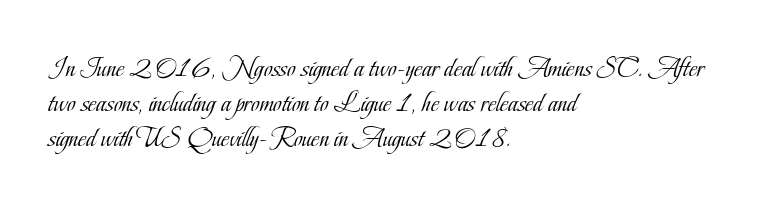
Caption: standard tracking, unaltered. The area under the type is left untouched. Weight: regular or lighter. A serif font was chosen for this passage. Proportional: the letters do not fall into vertical columns.
